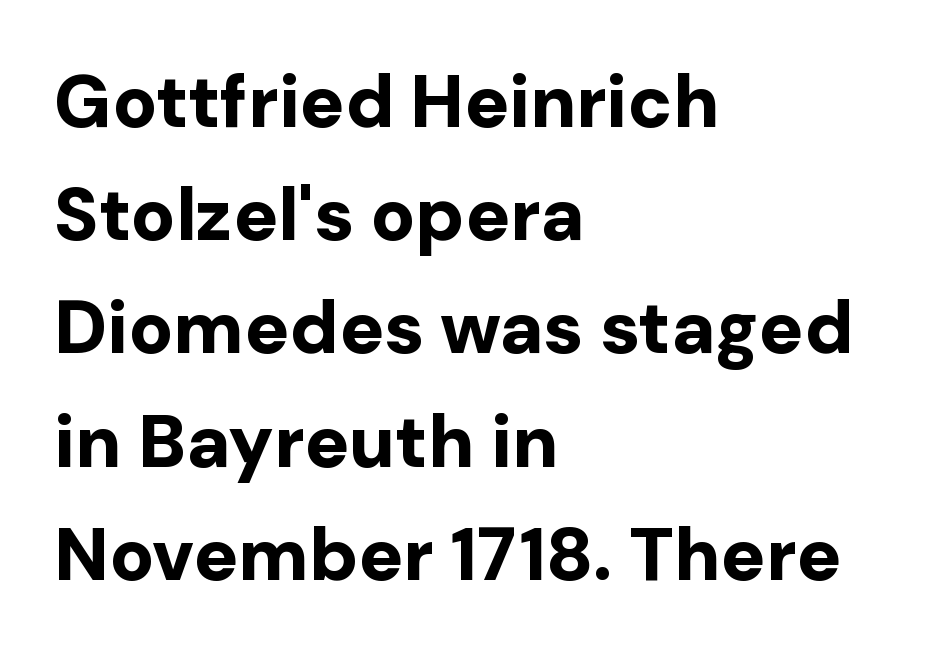
Interline gaps are of average width in this sample. The area under the type is left untouched. The gaps between neighbouring characters are ordinary and unremarkable. Heavy, bold letterforms.
